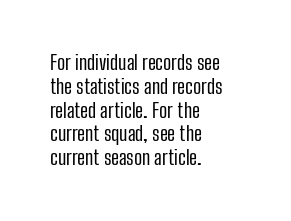
The typography opts for an upright posture over an oblique one. Glyph-to-glyph distance matches everyday printed text. The cut favours lightness, reaching ordinary text weight at its darkest. The zone under the glyphs is completely vacant. Left-aligned paragraph, ragged on the right.
